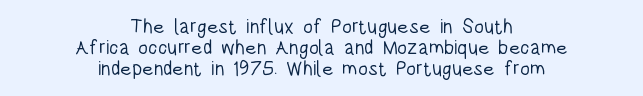
Each line is balanced around a shared central axis. Style check: upright. Summary of vertical rhythm: compact, with narrow interline spacing. The words here are not underlined.
